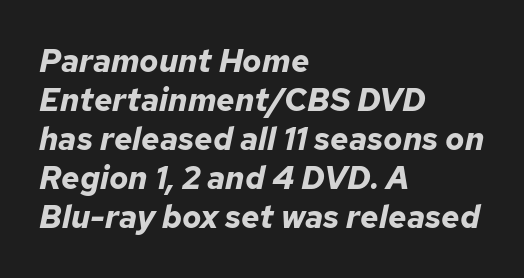
Q: Is the text bold? A: Yes.
Q: Is the text italic (slanted)? A: Yes, it leans right by about 12 degrees.
Q: Is the text underlined? A: No.
Q: How is the paragraph aligned? A: Left-aligned.
Q: Is the spacing between letters normal or unusually wide? A: Normal.
Q: Width (condensed, normal, or wide)? A: Normal.
Q: Stroke contrast? A: Low.
Q: x-height? A: Medium.
Q: Monospaced? A: No.
